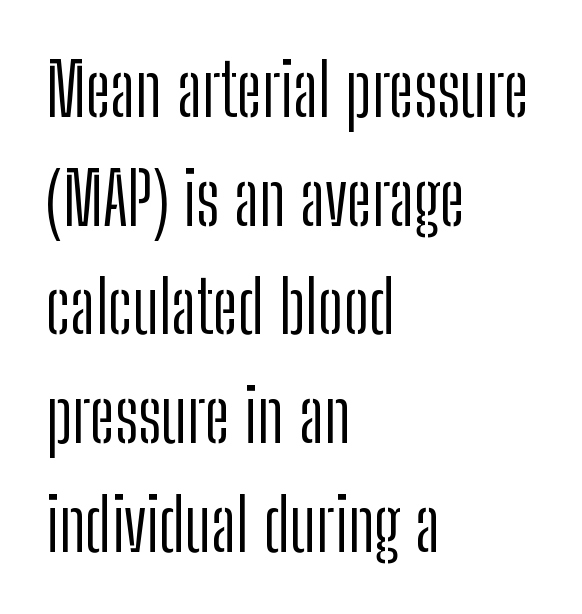
In terms of leading, this rendering sits right in the middle. The rendering uses natural spacing where letterforms have individual widths. The lines are quadded left. Is the letter spacing exaggerated? No — it looks like the ordinary default.
